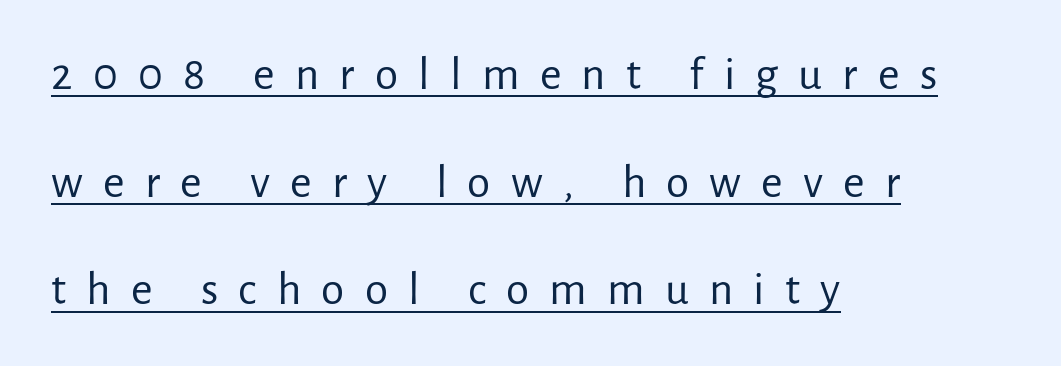
Q: Is the text bold? A: No.
Q: Is the text italic (slanted)? A: No, it is upright.
Q: Is the typeface a serif or a sans-serif typeface? A: Sans-serif.
Q: Is the text underlined? A: Yes.
Q: How is the paragraph aligned? A: Left-aligned.
Q: Is the spacing between letters normal or unusually wide? A: Unusually wide.
Q: Is the spacing between lines tight, normal or loose? A: Loose.
Q: Width (condensed, normal, or wide)? A: Normal.
Q: Stroke contrast? A: Low.
Q: x-height? A: Medium.
Q: Monospaced? A: No.
